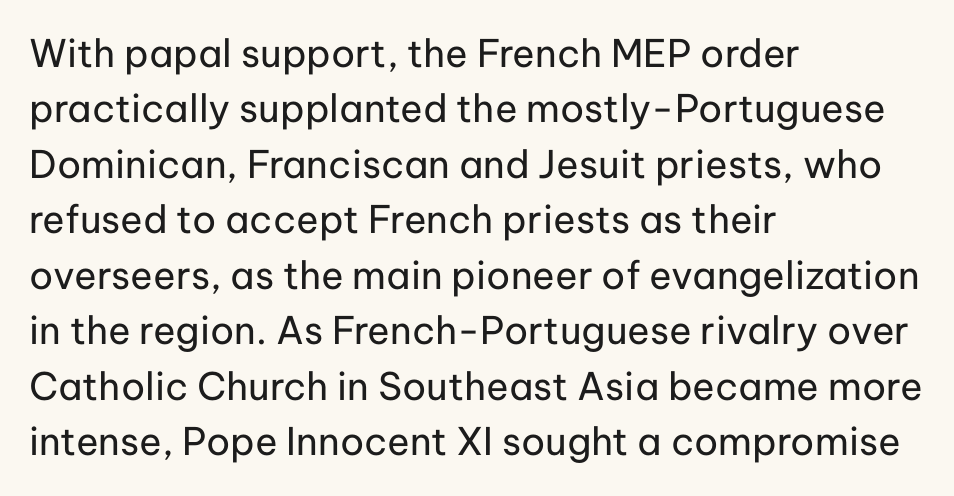
The image shows 38 px regular-weight sans-serif type, upright; set left-aligned, normal line spacing (1.46x), normal letter spacing, not underlined; low stroke contrast and a medium x-height.
